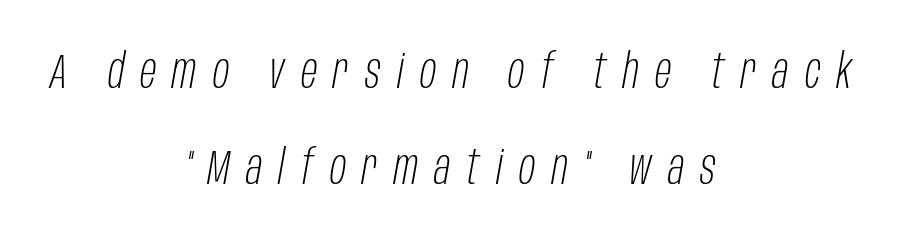
Q: Is the text bold? A: No.
Q: Is the text italic (slanted)? A: Yes, it leans right by about 10 degrees.
Q: Is the text underlined? A: No.
Q: How is the paragraph aligned? A: Centered.
Q: Is the spacing between letters normal or unusually wide? A: Unusually wide.
Q: Is the spacing between lines tight, normal or loose? A: Loose.
Q: Width (condensed, normal, or wide)? A: Condensed.
Q: Stroke contrast? A: Low.
Q: x-height? A: Large.
Q: Monospaced? A: No.
